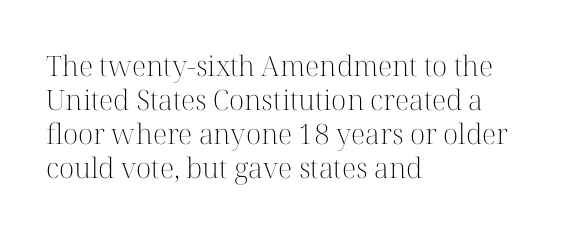
How are the letters spaced? Ordinarily, with no added tracking. The words here are not underlined. The typesetting does not lean heavy: it is not bold. Tall strokes in this sample are plumb rather than angled.
